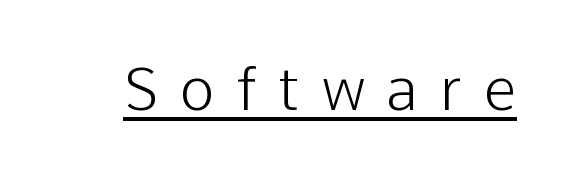
The face used here is rendered with a markedly widened letterfit. When letters stand straight like this, we call the style roman or upright. Proportional: the letters do not fall into vertical columns. The rendering uses the underline text-decoration.
